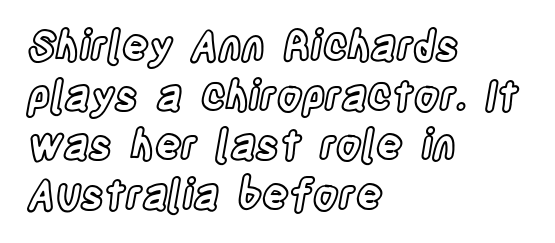
The image shows 41 px condensed type; set left-aligned, line spacing 1.21x, normal letter spacing, not underlined; a large x-height.
